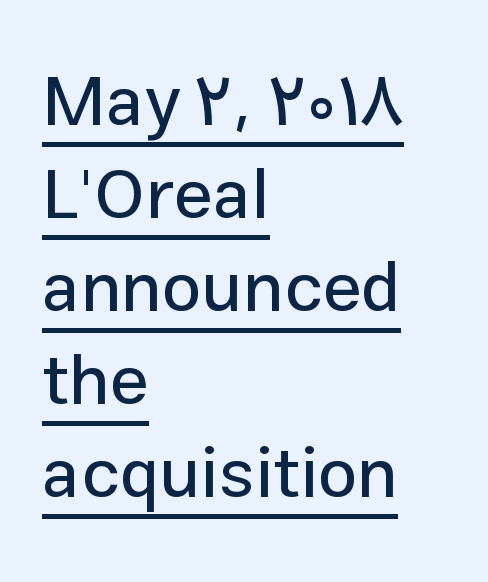
Short and long lines alike share a common starting point at left. Does a line run under the words? Yes, clearly. Think of a printed novel: that variable character pitch is what you see here. This block has exactly the height ordinary leading produces. In terms of letterspacing, this is plain default setting. Nope, no serifs anywhere on these letters.
